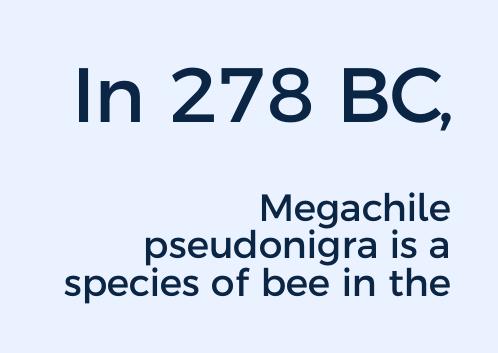
Q: Is the text italic (slanted)? A: No, it is upright.
Q: Is the typeface a serif or a sans-serif typeface? A: Sans-serif.
Q: Is the text underlined? A: No.
Q: How is the paragraph aligned? A: Right-aligned.
Q: Is the spacing between letters normal or unusually wide? A: Normal.
Q: Is the spacing between lines tight, normal or loose? A: Tight.
Q: Which block of text is set in a larger size, the first (top) or the second (bottom)? A: The first (top) one.
Q: Width (condensed, normal, or wide)? A: Normal.
Q: Stroke contrast? A: Low.
Q: x-height? A: Medium.
Q: Monospaced? A: No.
